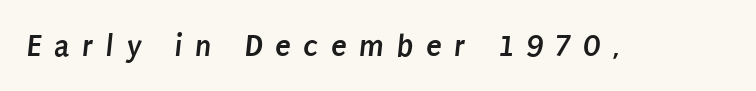
Nothing sits at the stroke ends, so this counts as sans-serif. Compared with an ordinary text face, these strokes are far heavier — a full bold. The face used here is proportionally spaced, like ordinary book or web type. The letterforms stand isolated, each surrounded by extra space.
